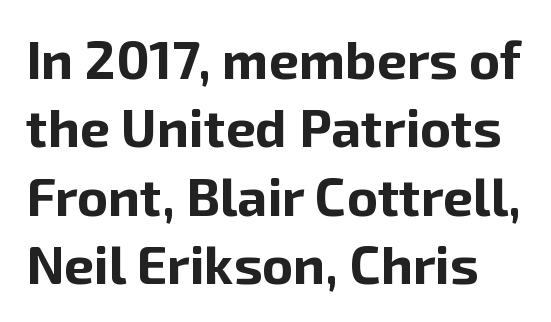
The image shows 53 px bold sans-serif type, upright; set normal line spacing (1.29x), normal letter spacing, not underlined; low stroke contrast and a medium x-height.
